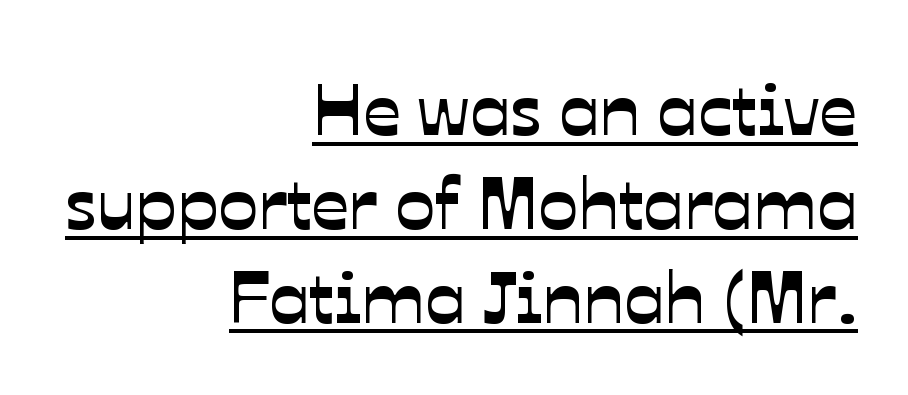
{"serif": "no", "width": "normal", "stroke_contrast": "low", "x_height": "medium", "monospaced": "no", "underline": "yes", "align": "right", "line_spacing": "normal", "line_spacing_ratio": 1.27, "letter_spacing": "normal", "letter_spacing_em": 0.0, "glyph_px": 74}
